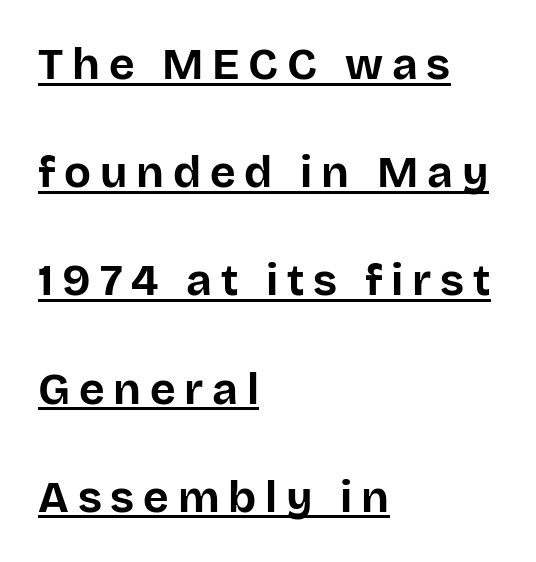
{"serif": "no", "italic": "no", "bold": "yes", "weight": "bold", "width": "normal", "stroke_contrast": "low", "x_height": "large", "monospaced": "no", "underline": "yes", "align": "left", "line_spacing": "loose", "line_spacing_ratio": 2.46, "letter_spacing": "wide", "letter_spacing_em": 0.2, "glyph_px": 44}
